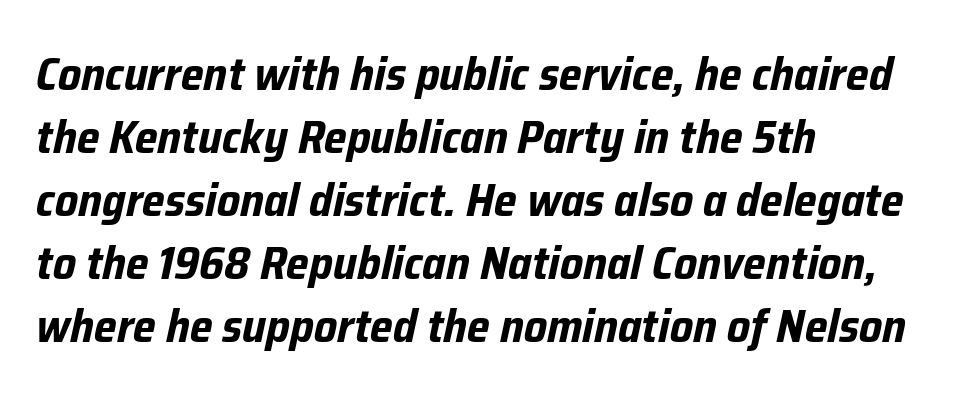
{"italic": "yes", "lean": "right", "slant_degrees": 12, "bold": "yes", "weight": "bold", "width": "condensed", "stroke_contrast": "low", "x_height": "medium", "monospaced": "no", "underline": "no", "align": "left", "line_spacing": "normal", "line_spacing_ratio": 1.34, "letter_spacing": "normal", "letter_spacing_em": 0.0, "glyph_px": 47}
